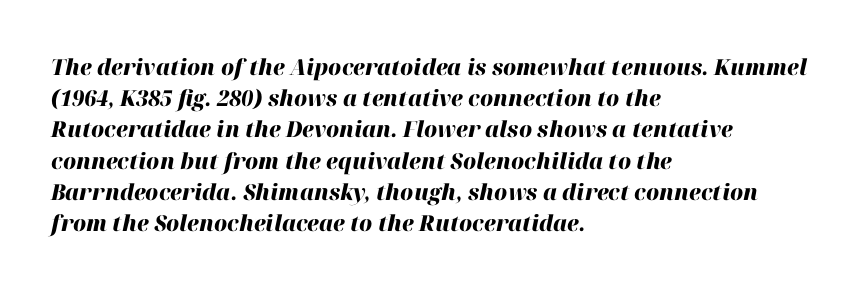
The image shows 22 px bold type, italic (leaning right); set left-aligned, normal line spacing (1.42x), normal letter spacing, not underlined.
